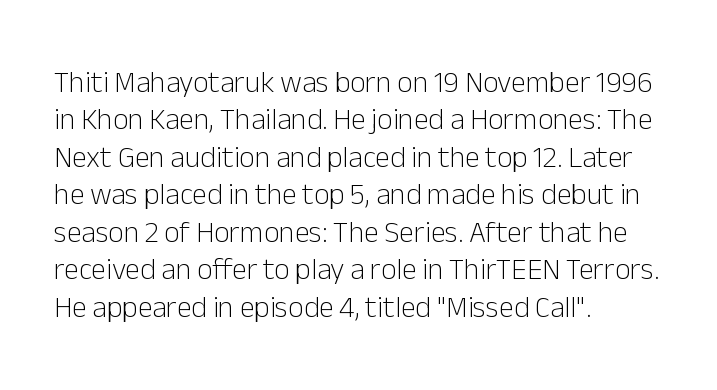
Q: Is the text bold? A: No.
Q: Is the text italic (slanted)? A: No, it is upright.
Q: Is the typeface a serif or a sans-serif typeface? A: Sans-serif.
Q: Is the text underlined? A: No.
Q: How is the paragraph aligned? A: Left-aligned.
Q: Is the spacing between letters normal or unusually wide? A: Normal.
Q: Is the spacing between lines tight, normal or loose? A: Normal.
Q: Width (condensed, normal, or wide)? A: Normal.
Q: Stroke contrast? A: Low.
Q: x-height? A: Medium.
Q: Monospaced? A: No.
